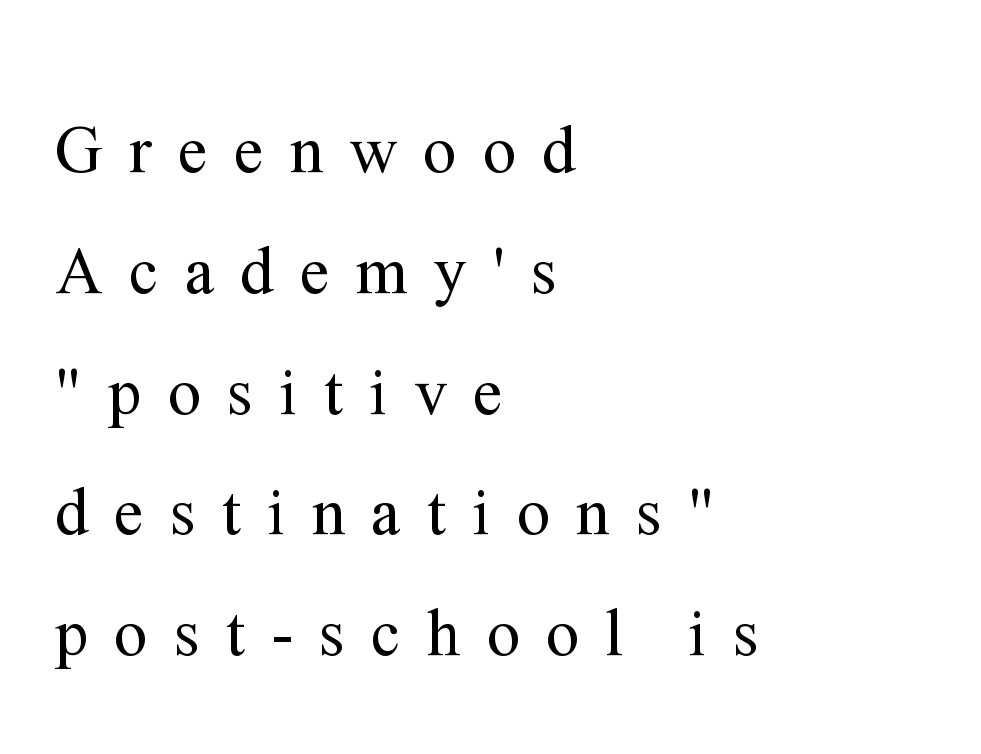
The image shows 66 px regular-weight serif type, upright; set left-aligned, line spacing 1.83x, unusually wide letter spacing (+0.4 em), not underlined; medium stroke contrast and a medium x-height.
